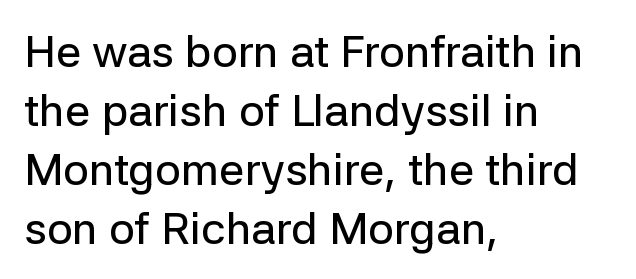
The image shows 45 px sans-serif type, upright; set left-aligned, normal line spacing (1.31x), normal letter spacing, not underlined; low stroke contrast and a medium x-height.
